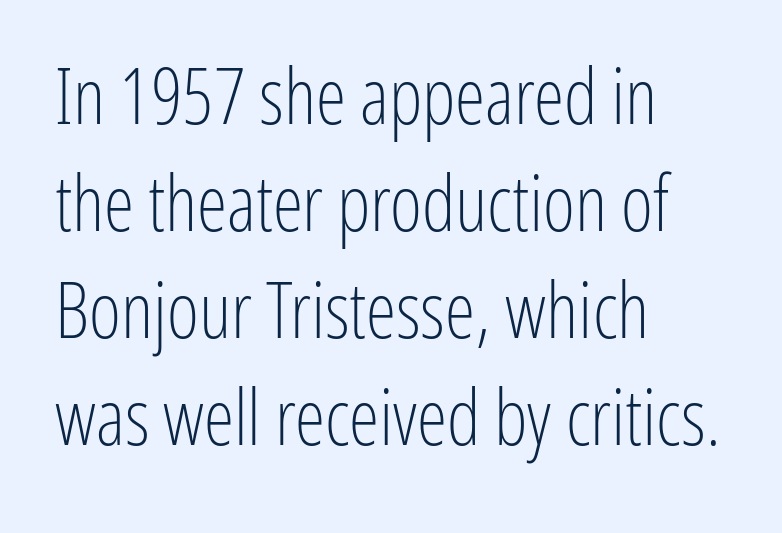
Q: Is the text bold? A: No.
Q: Is the text italic (slanted)? A: No, it is upright.
Q: Is the typeface a serif or a sans-serif typeface? A: Sans-serif.
Q: Is the text underlined? A: No.
Q: How is the paragraph aligned? A: Left-aligned.
Q: Is the spacing between letters normal or unusually wide? A: Normal.
Q: Is the spacing between lines tight, normal or loose? A: Normal.
Q: Width (condensed, normal, or wide)? A: Condensed.
Q: Stroke contrast? A: Low.
Q: x-height? A: Medium.
Q: Monospaced? A: No.
